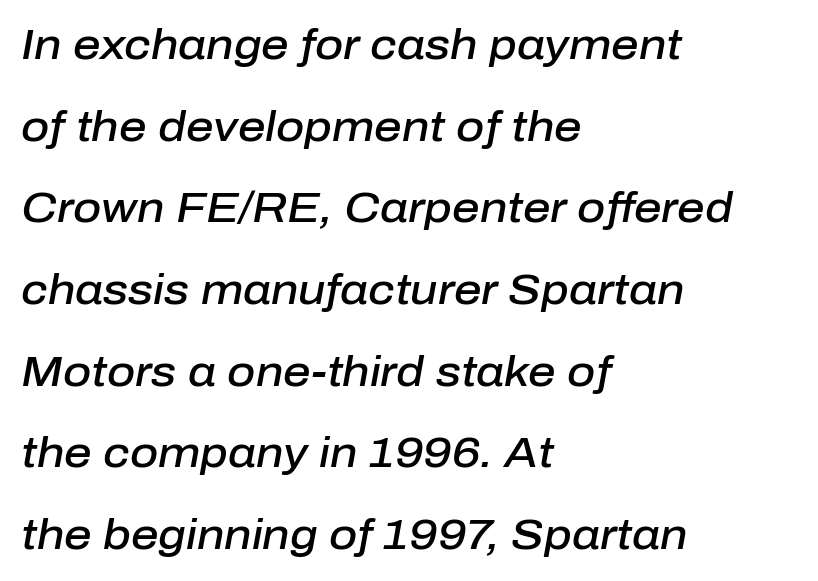
{"italic": "yes", "lean": "right", "slant_degrees": 10, "bold": "semi", "weight": "semibold", "width": "normal", "stroke_contrast": "low", "x_height": "medium", "monospaced": "no", "underline": "no", "align": "left", "line_spacing": "loose", "line_spacing_ratio": 1.9, "letter_spacing": "normal", "letter_spacing_em": 0.0, "glyph_px": 43}
